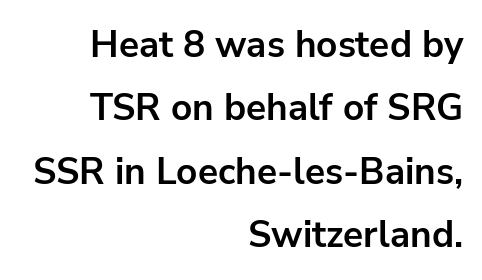
{"serif": "no", "italic": "no", "bold": "yes", "weight": "bold", "width": "normal", "stroke_contrast": "low", "x_height": "medium", "monospaced": "no", "underline": "no", "align": "right", "line_spacing_ratio": 1.71, "letter_spacing": "normal", "letter_spacing_em": 0.0, "glyph_px": 37}
